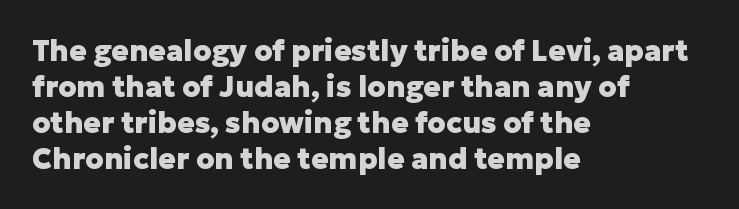
The image shows 29 px heavy sans-serif type, upright; set left-aligned, line spacing 1.24x, normal letter spacing, not underlined; low stroke contrast and a medium x-height.
